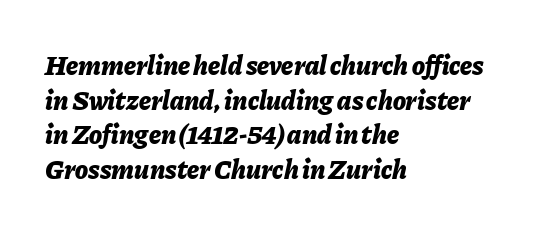
Tracking value appears to be zero — textbook default spacing. Typeset ragged right — the left edge is the straight one. How would I describe the line gaps? Plain and ordinary. The baseline area is clear. A dark, heavy texture on the line: the type is bold.
